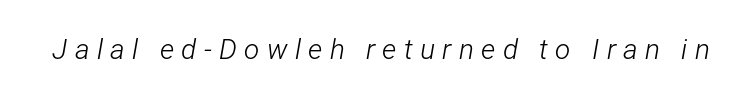
{"italic": "yes", "lean": "right", "slant_degrees": 12, "bold": "no", "weight": "light", "width": "condensed", "stroke_contrast": "low", "x_height": "medium", "monospaced": "no", "underline": "no", "letter_spacing": "wide", "letter_spacing_em": 0.26, "glyph_px": 28}
